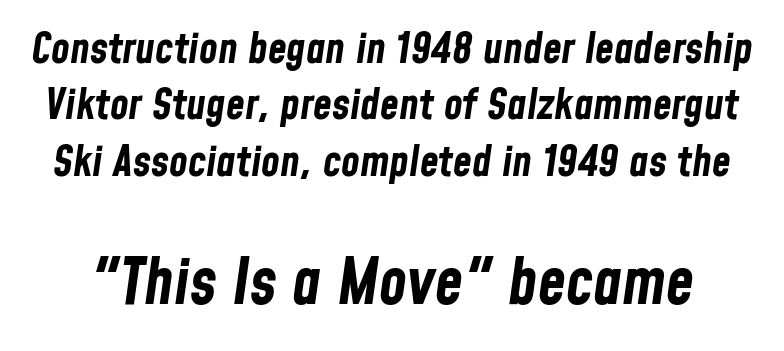
The letterforms sit shoulder to shoulder at normal distance. Small over large — that's the arrangement of the two blocks here. Regarding leading, the lines here are spaced in the standard way. This sample has the flowing, uneven cadence of proportional lettering.
